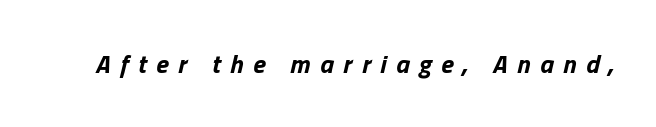
The image shows 26 px bold type, italic (leaning right); set unusually wide letter spacing (+0.37 em), not underlined.
